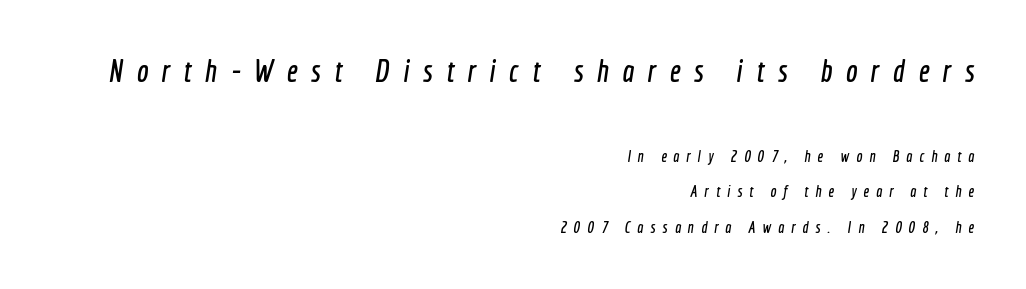
The letters advance in unequal steps, a hallmark of proportional type. Type without underlining. Each new line begins a long way beneath the previous one. How are the letters spaced? Widely, with obvious added tracking. The emphasis by scale lands on block number one, above. Type style note: lacks serifs.
